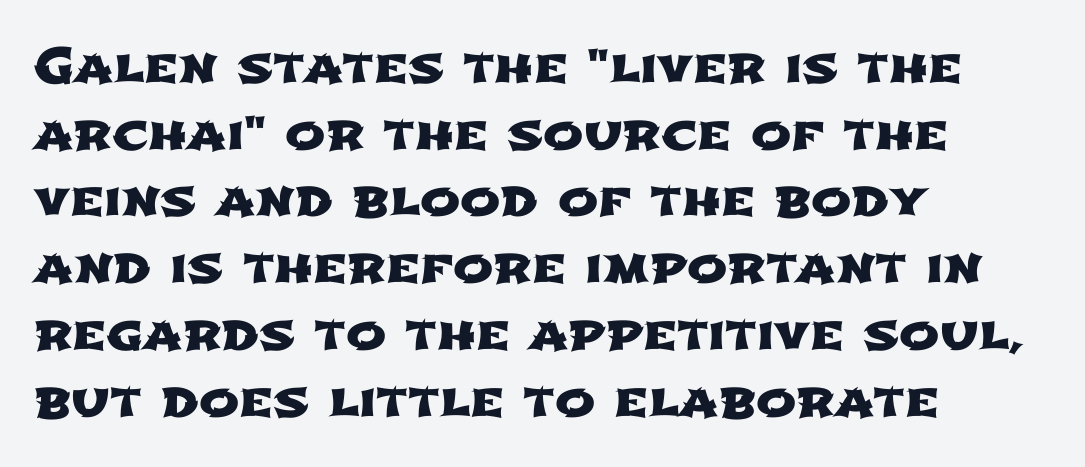
Q: Is the typeface a serif or a sans-serif typeface? A: Sans-serif.
Q: Is the text underlined? A: No.
Q: How is the paragraph aligned? A: Left-aligned.
Q: Is the spacing between letters normal or unusually wide? A: Normal.
Q: Is the spacing between lines tight, normal or loose? A: Normal.
Q: Width (condensed, normal, or wide)? A: Wide.
Q: Stroke contrast? A: Low.
Q: x-height? A: Medium.
Q: Monospaced? A: No.
